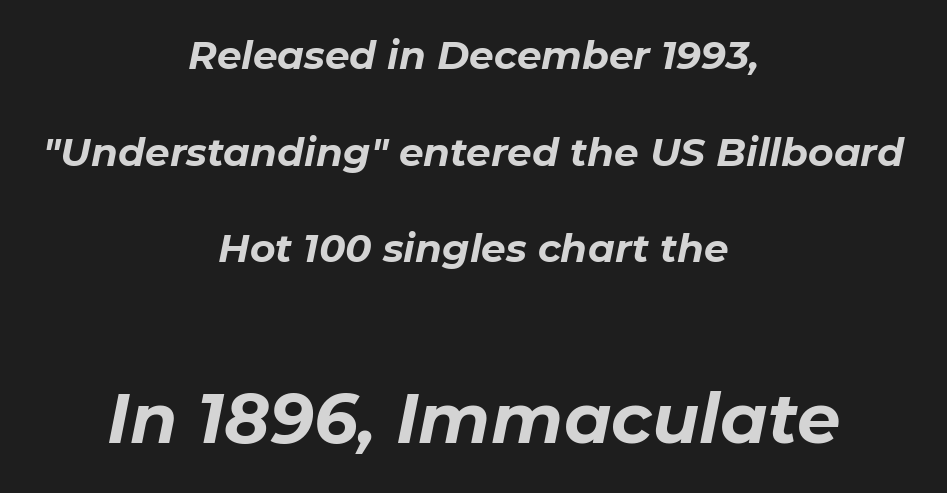
Characters are canted at an angle relative to the baseline's perpendicular. There is no visible air inserted between adjacent glyphs. Is the lower block the larger one? Yes — the lower block carries the bigger type. The designer dialed line spacing up above the default. The passage shown is typed in a proportional face where columns would drift.
